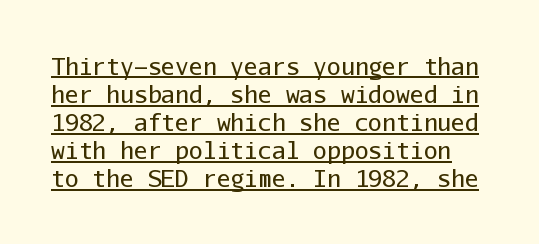
{"italic": "no", "bold": "no", "underline": "yes", "line_spacing_ratio": 1.22, "letter_spacing": "normal", "letter_spacing_em": 0.0, "glyph_px": 23}
